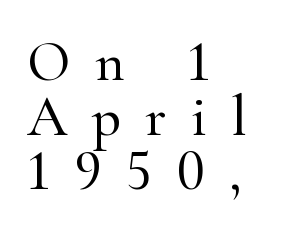
{"serif": "yes", "italic": "no", "width": "normal", "stroke_contrast": "high", "x_height": "small", "monospaced": "no", "underline": "no", "align": "left", "line_spacing": "tight", "line_spacing_ratio": 0.96, "letter_spacing": "wide", "letter_spacing_em": 0.43, "glyph_px": 57}
